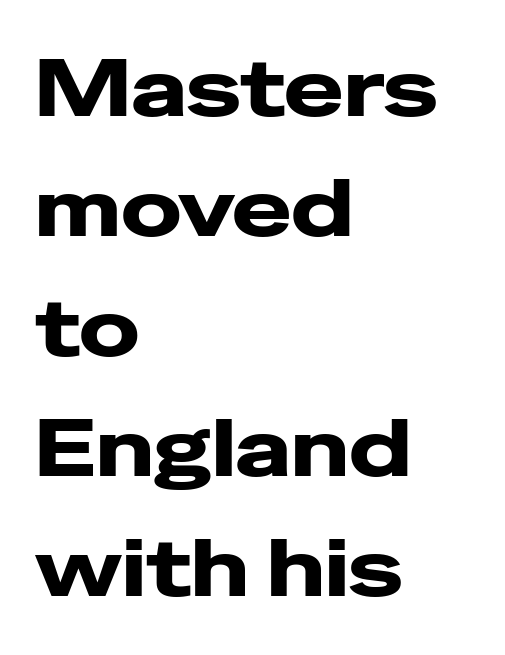
{"serif": "no", "italic": "no", "width": "wide", "stroke_contrast": "low", "x_height": "medium", "monospaced": "no", "underline": "no", "align": "left", "line_spacing": "normal", "line_spacing_ratio": 1.5, "letter_spacing": "normal", "letter_spacing_em": 0.0, "glyph_px": 80}
